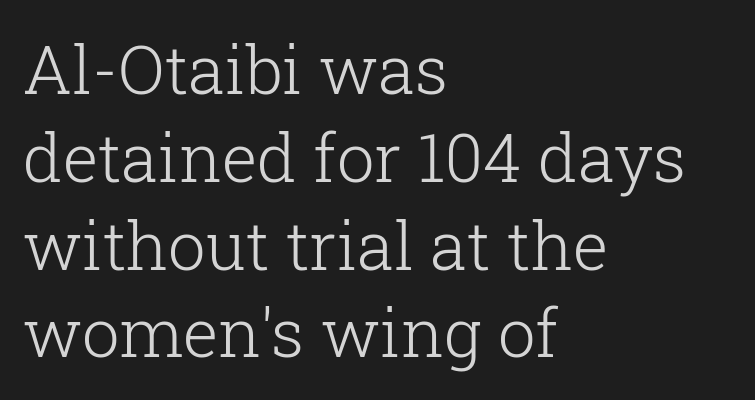
The image shows 67 px light serif type, upright; set left-aligned, normal line spacing (1.31x), normal letter spacing, not underlined; low stroke contrast and a medium x-height.
